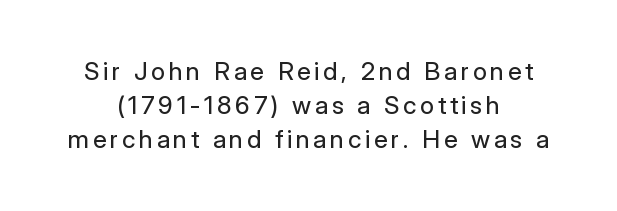
Does the leading feel generous? No, just average. A typesetter would mark this as roman, not italic. The baseline area is clear. No letter is thick-stroked: the sample isn't bold. Short and long lines alike share a common midpoint.
